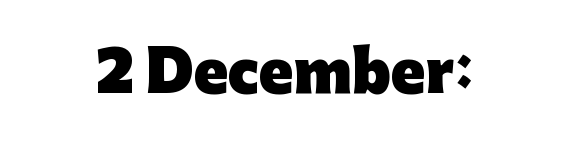
{"serif": "no", "italic": "no", "bold": "yes", "weight": "heavy", "width": "normal", "stroke_contrast": "low", "x_height": "medium", "monospaced": "no", "underline": "no", "align": "center", "letter_spacing": "normal", "letter_spacing_em": 0.0, "glyph_px": 56}
